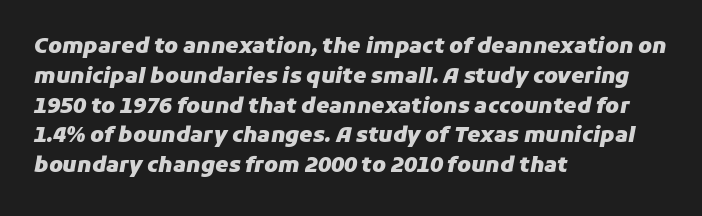
The image shows 21 px bold type, italic (leaning right); set left-aligned, normal line spacing (1.42x), normal letter spacing, not underlined.
